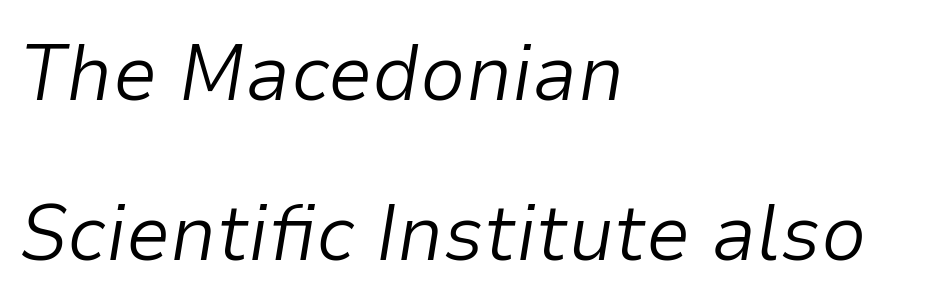
Q: Is the text bold? A: No.
Q: Is the text italic (slanted)? A: Yes, it leans right by about 9 degrees.
Q: Is the text underlined? A: No.
Q: How is the paragraph aligned? A: Left-aligned.
Q: Is the spacing between letters normal or unusually wide? A: Normal.
Q: Is the spacing between lines tight, normal or loose? A: Loose.
Q: Width (condensed, normal, or wide)? A: Normal.
Q: Stroke contrast? A: Low.
Q: x-height? A: Medium.
Q: Monospaced? A: No.
